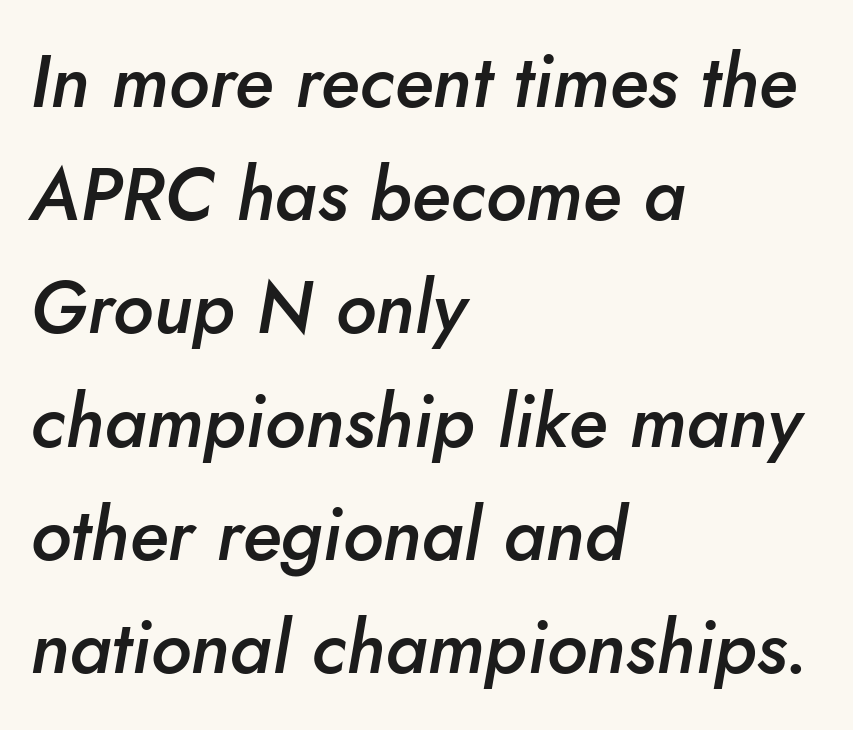
The image shows 74 px semibold type, italic (leaning right); set left-aligned, normal line spacing (1.53x), normal letter spacing, not underlined; low stroke contrast and a small x-height.
